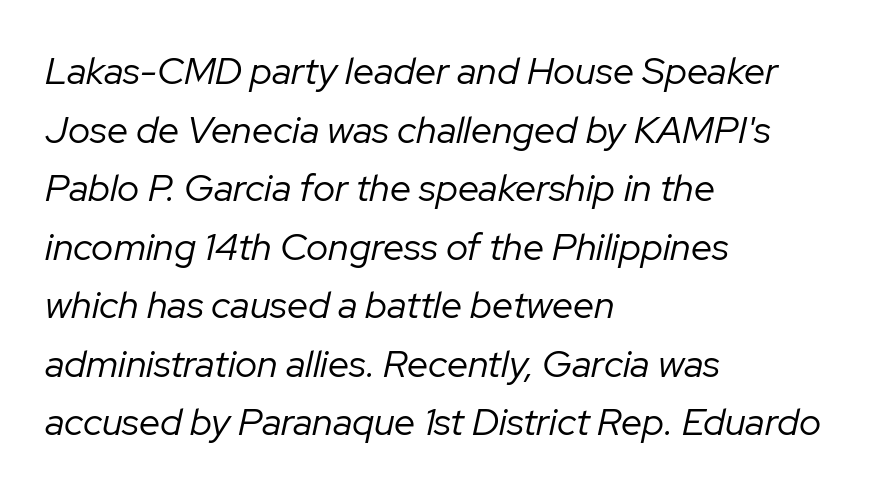
The image shows 38 px regular-weight type, italic (leaning right); set left-aligned, normal line spacing (1.54x), normal letter spacing, not underlined; low stroke contrast and a medium x-height.
